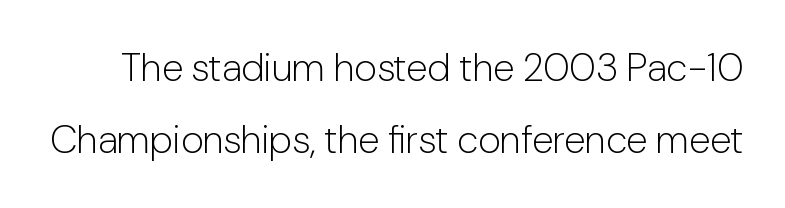
The image shows 39 px light sans-serif type, upright; set line spacing 1.84x, normal letter spacing, not underlined; low stroke contrast and a medium x-height.
